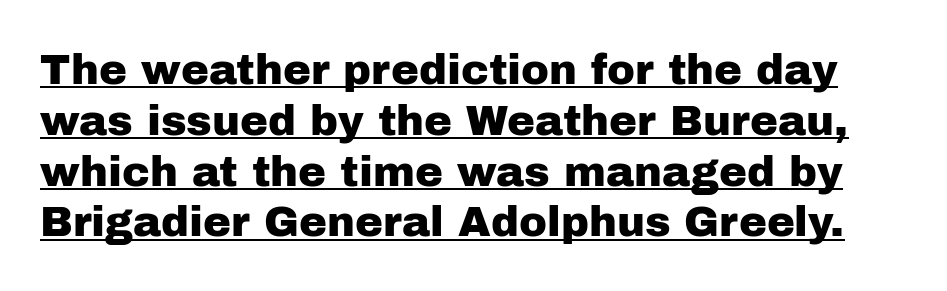
Q: Is the text italic (slanted)? A: No, it is upright.
Q: Is the typeface a serif or a sans-serif typeface? A: Sans-serif.
Q: Is the text underlined? A: Yes.
Q: Is the spacing between letters normal or unusually wide? A: Normal.
Q: Width (condensed, normal, or wide)? A: Normal.
Q: Stroke contrast? A: Low.
Q: x-height? A: Medium.
Q: Monospaced? A: No.
